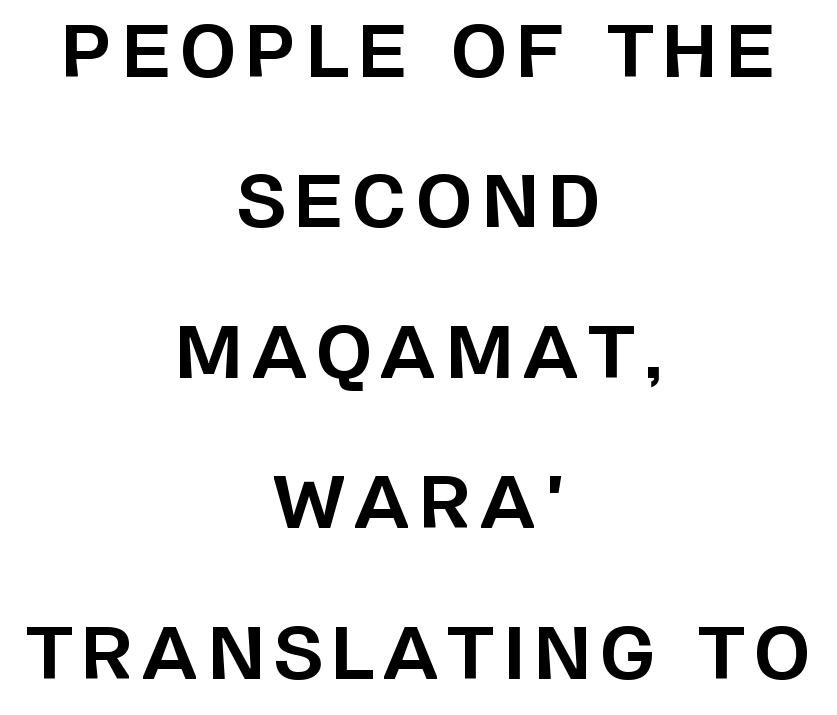
{"serif": "no", "italic": "no", "bold": "yes", "weight": "bold", "width": "normal", "stroke_contrast": "low", "x_height": "large", "monospaced": "no", "underline": "no", "align": "center", "line_spacing": "loose", "line_spacing_ratio": 2.09, "glyph_px": 72}
